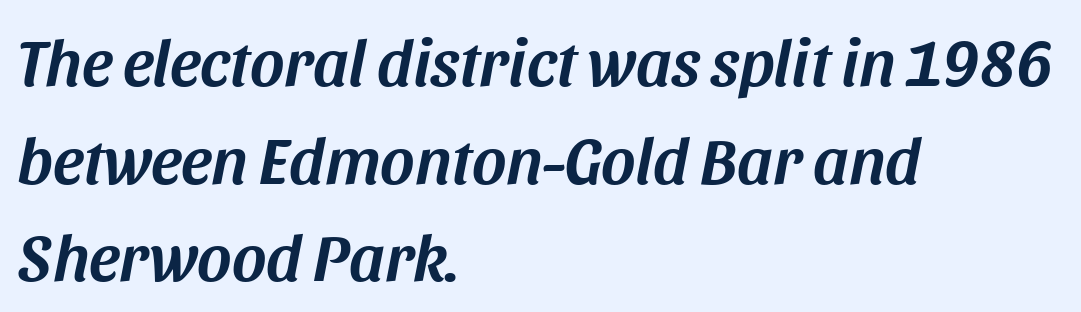
Q: Is the text italic (slanted)? A: Yes, it leans right by about 11 degrees.
Q: Is the text underlined? A: No.
Q: How is the paragraph aligned? A: Left-aligned.
Q: Is the spacing between letters normal or unusually wide? A: Normal.
Q: Is the spacing between lines tight, normal or loose? A: Normal.
Q: Width (condensed, normal, or wide)? A: Normal.
Q: Stroke contrast? A: Medium.
Q: x-height? A: Large.
Q: Monospaced? A: No.
